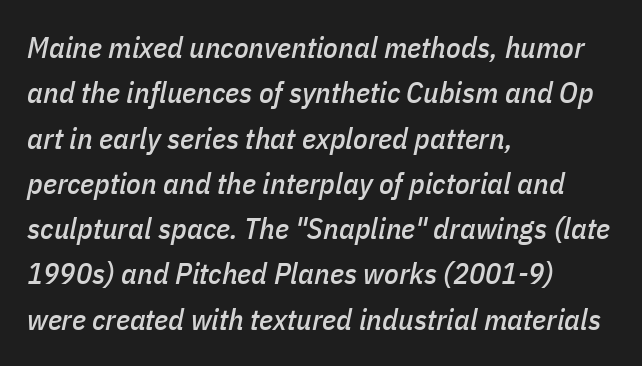
{"italic": "yes", "lean": "right", "slant_degrees": 11, "width": "condensed", "stroke_contrast": "low", "x_height": "medium", "monospaced": "no", "underline": "no", "align": "left", "line_spacing": "normal", "line_spacing_ratio": 1.51, "letter_spacing": "normal", "letter_spacing_em": 0.0, "glyph_px": 30}
